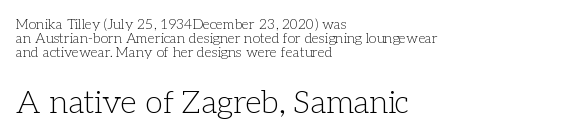
Q: Is the text bold? A: No.
Q: Is the text italic (slanted)? A: No, it is upright.
Q: Is the typeface a serif or a sans-serif typeface? A: Serif.
Q: Is the text underlined? A: No.
Q: How is the paragraph aligned? A: Left-aligned.
Q: Is the spacing between letters normal or unusually wide? A: Normal.
Q: Is the spacing between lines tight, normal or loose? A: Tight.
Q: Which block of text is set in a larger size, the first (top) or the second (bottom)? A: The second (bottom) one.
Q: Width (condensed, normal, or wide)? A: Normal.
Q: Stroke contrast? A: Low.
Q: x-height? A: Medium.
Q: Monospaced? A: No.
